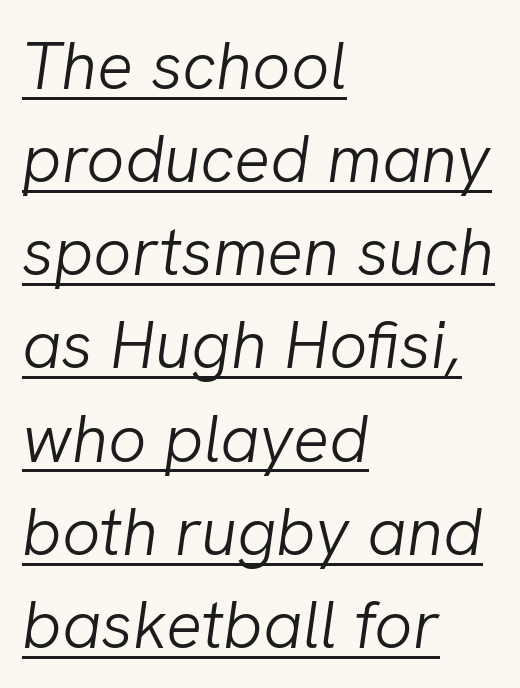
Italic: yes, the glyphs are oblique. Compared with typical body copy, the letter spacing here is the same. The vertical gap from one line to the next is medium. The passage shown is underscored from start to finish. Stems and bowls with no extra thickness — not bold.
